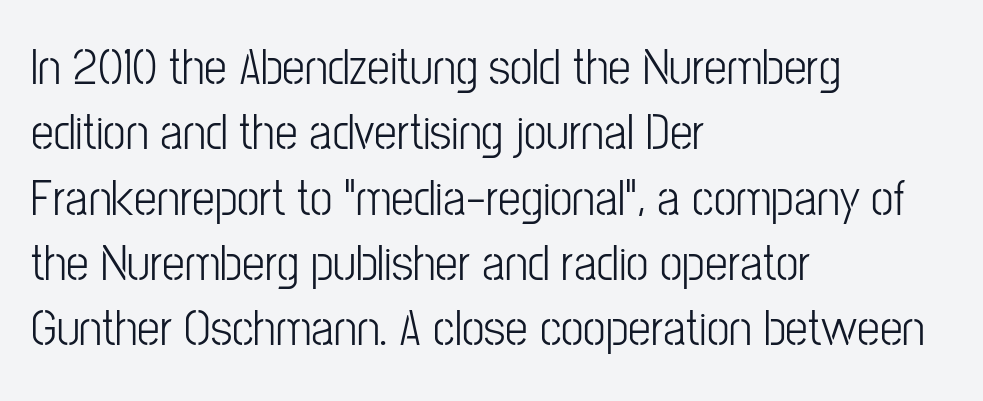
The leading is moderate, giving the passage an even texture. The paragraph has a hard left edge and a soft right edge. Tall strokes in this sample are plumb rather than angled. The line texture is even and compact thanks to regular tracking. Clear beneath every line of the passage. A sans-serif font was chosen for this passage.
